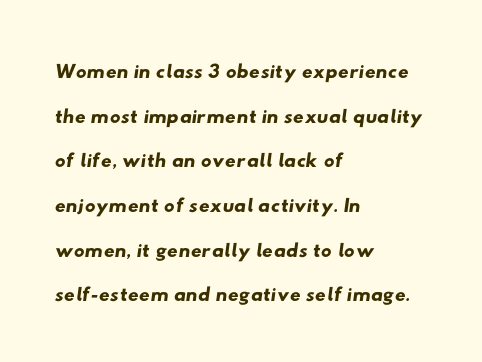
A classic flush-left, rag-right setting is used for this passage. Leading: standard. What stands out about the letter spacing? Nothing — it is the standard amount. The designer went with a sans here, leaving each stem footless. The strip under each line holds only bare page.
